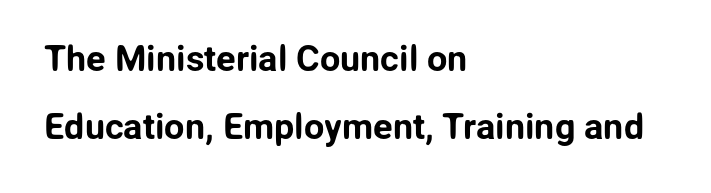
Q: Is the text italic (slanted)? A: No, it is upright.
Q: Is the typeface a serif or a sans-serif typeface? A: Sans-serif.
Q: Is the text underlined? A: No.
Q: How is the paragraph aligned? A: Left-aligned.
Q: Is the spacing between letters normal or unusually wide? A: Normal.
Q: Width (condensed, normal, or wide)? A: Normal.
Q: Stroke contrast? A: Low.
Q: x-height? A: Medium.
Q: Monospaced? A: No.
